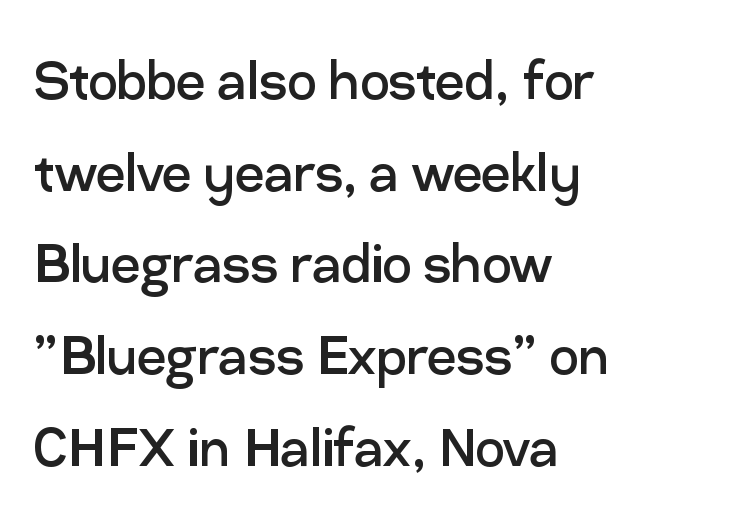
Is this a heavy cut? Hardly; it is regular or lighter. No word sits above an underline. Between one letter and the next there's only the usual sliver of space. Upright lettering throughout. A sans-serif font was chosen for this passage. The compositor pushed each line to the left boundary.
